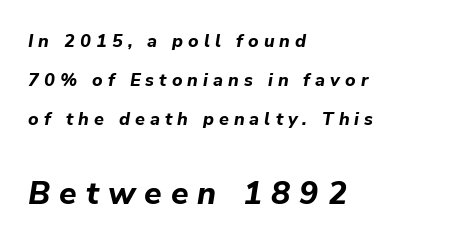
In CSS terms this would be text-align: left. If you squint, the bottom block still reads clearly — it's the larger of the two. Notice how the stems are inclined rather than vertical — that's the hallmark of italics. Letters rest on an invisible, unmarked baseline. Vertical spacing — loose.
